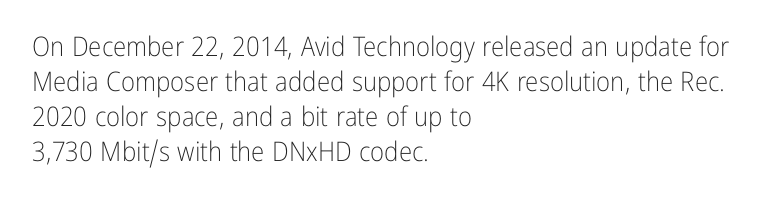
{"italic": "no", "bold": "no", "underline": "no", "align": "left", "line_spacing": "normal", "line_spacing_ratio": 1.3, "letter_spacing": "normal", "letter_spacing_em": 0.0, "glyph_px": 27}
